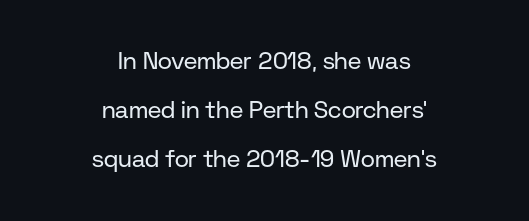
{"italic": "no", "bold": "no", "underline": "no", "align": "center", "line_spacing": "loose", "line_spacing_ratio": 2.04, "letter_spacing": "normal", "letter_spacing_em": 0.0, "glyph_px": 24}
